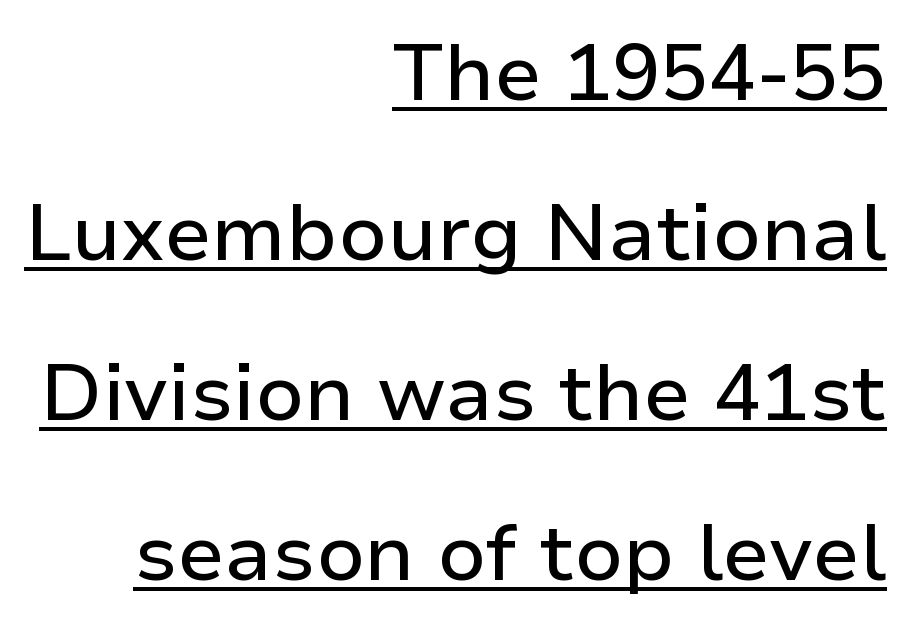
Typeset ragged left — the right edge is the straight one. Glyph-to-glyph distance matches everyday printed text. I'd call this a sans setting — the letters go barefoot. Interline gaps are noticeably wide in this sample. Each letter keeps its own natural width here, so spacing adapts to shape. Quick note: not italic, upright.
